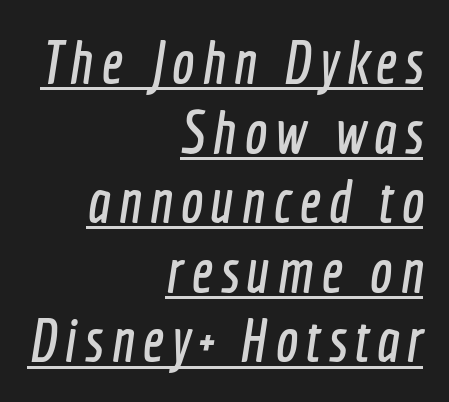
Q: Is the typeface a serif or a sans-serif typeface? A: Sans-serif.
Q: Is the text underlined? A: Yes.
Q: How is the paragraph aligned? A: Right-aligned.
Q: Width (condensed, normal, or wide)? A: Condensed.
Q: x-height? A: Medium.
Q: Monospaced? A: No.
